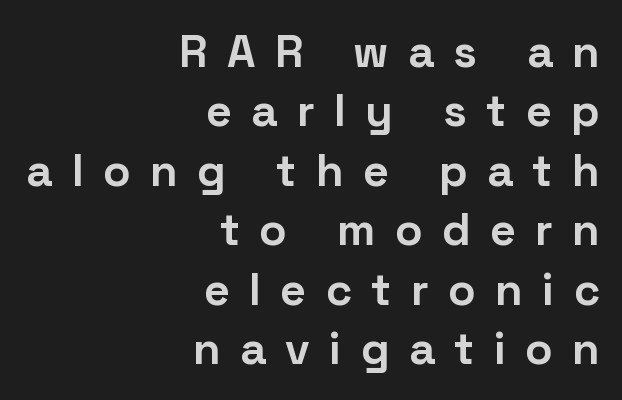
The axis of the letterforms is exactly vertical. The horizontal fit of the characters is loose and conspicuously gappy. Notice how thick the strokes are: this is what a full bold looks like. Each new line begins a customary step beneath the previous one. Any mark beneath the type? The region is blank.
